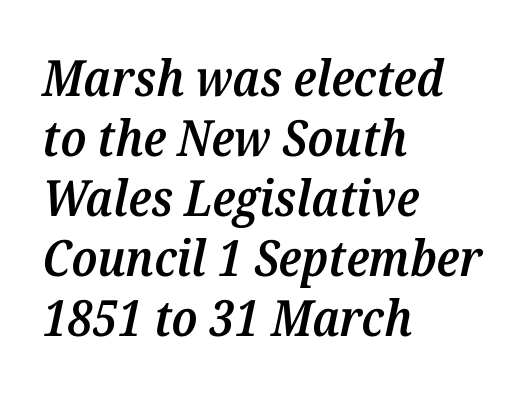
The image shows 50 px semibold serif type, italic (leaning right); set left-aligned, line spacing 1.2x, normal letter spacing, not underlined; medium stroke contrast and a medium x-height.
